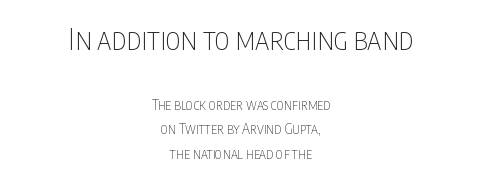
The image shows 29 px thin, condensed sans-serif type, upright; set centered, line spacing 1.77x, normal letter spacing, not underlined; the first (top) block is 2.07x larger; low stroke contrast and a large x-height.
